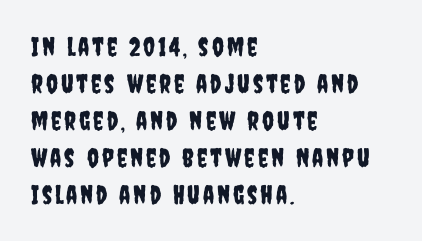
{"italic": "no", "underline": "no", "align": "left", "line_spacing": "normal", "line_spacing_ratio": 1.42, "glyph_px": 26}
